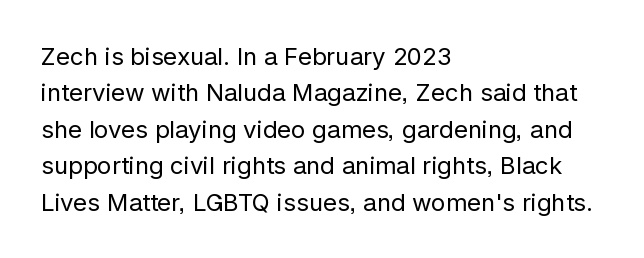
The image shows 24 px text type, upright; set left-aligned, normal line spacing (1.52x), normal letter spacing, not underlined.
